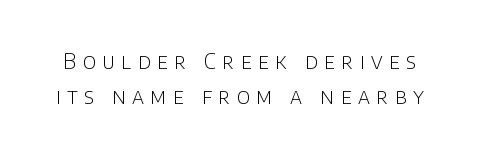
Vertical spacing — default. Tracking here is generous; glyphs stand well apart from one another. These glyphs show unthickened strokes, regular width or finer. A bare baseline throughout the passage. The lettering holds an erect, upright posture throughout.
